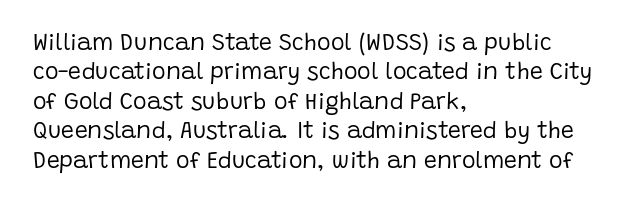
It's the straight-up-and-down kind of type. The face used here is rendered with its standard letterfit. The setting favours the left margin, as ordinary paragraphs usually do. This is not heavy type; no bold has been used. Interline gaps are of average width in this sample.
